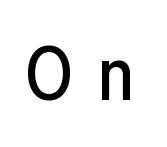
This rendering widens character spacing well past its baseline value. Does the lettering tilt? It doesn't — this is upright. This rendering employs a face without finishing strokes, i.e., a sans-serif. Is this a fixed-width face? No — the glyphs have proportional, varying widths. The space directly below the letters is spotless.
